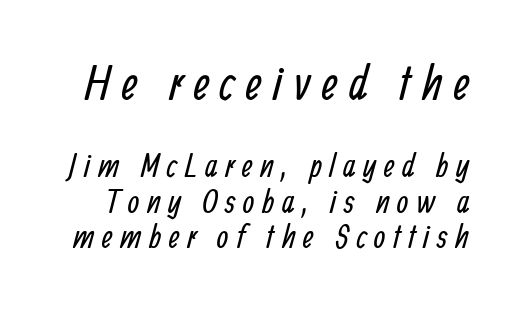
This sample has the flowing, uneven cadence of proportional lettering. Descenders are the only things crossing below the line. Typesetter's note — upper block bumped up in size, lower block left smaller. Nope, no serifs anywhere on these letters. A typesetter would call this heavily tracked-out type. This reads as an unemphasized weight, regular at the heaviest.
